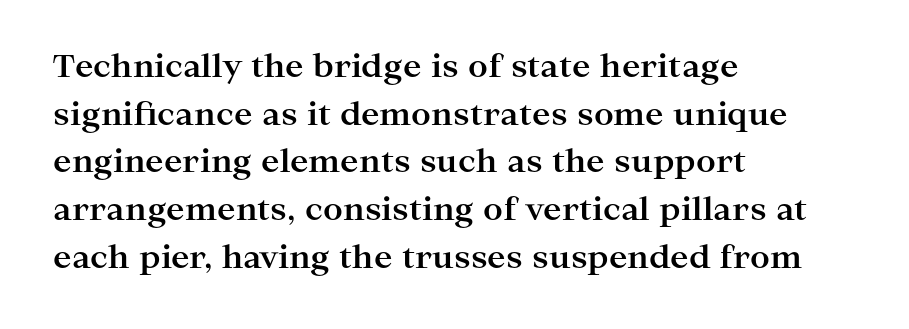
The rendering uses a bold face; every stroke is thick and dark. Default kerning and tracking; the words read as compact shapes. These lines are composed in type with serifs. The designer left line spacing at the default. Anything drawn beneath the words? Only blank space.
